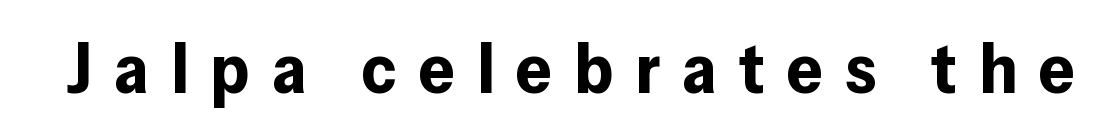
The letters carry no serifs — their stems end cleanly without finishing strokes. There is plenty of visible air inserted between adjacent glyphs. This is heavy type, rendered in bold. You could not count columns in this text — the font is proportionally spaced. Every character sits straight up, as roman type does.
